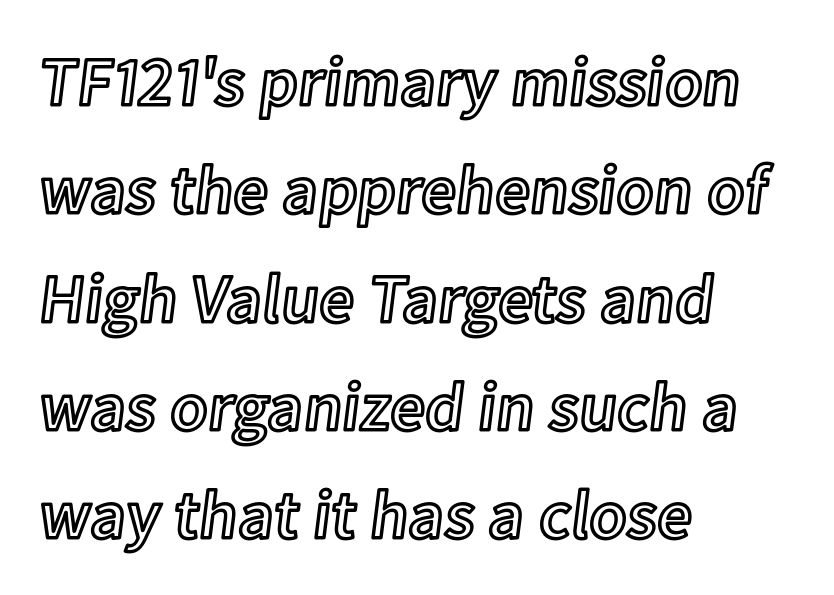
{"width": "normal", "x_height": "medium", "monospaced": "no", "underline": "no", "align": "left", "line_spacing": "normal", "line_spacing_ratio": 1.57, "letter_spacing": "normal", "letter_spacing_em": 0.0, "glyph_px": 69}
